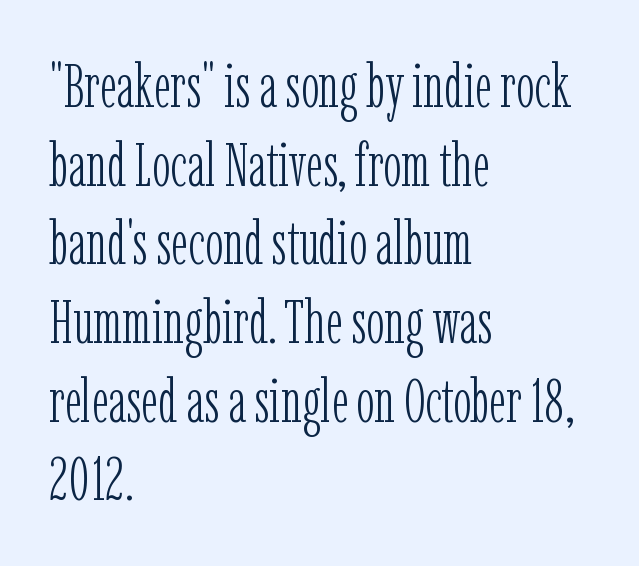
{"serif": "yes", "italic": "no", "bold": "no", "weight": "light", "width": "condensed", "stroke_contrast": "low", "x_height": "medium", "monospaced": "no", "underline": "no", "align": "left", "line_spacing": "normal", "line_spacing_ratio": 1.29, "letter_spacing": "normal", "letter_spacing_em": 0.0, "glyph_px": 61}
